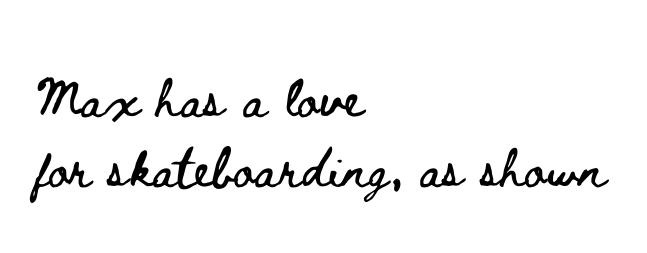
Notice how descenders clear the ascenders below comfortably — that's standard leading. Inter-character spacing is left at the font's built-in metrics. The baseline area is clear. Is this a fixed-width face? No — the glyphs have proportional, varying widths.
